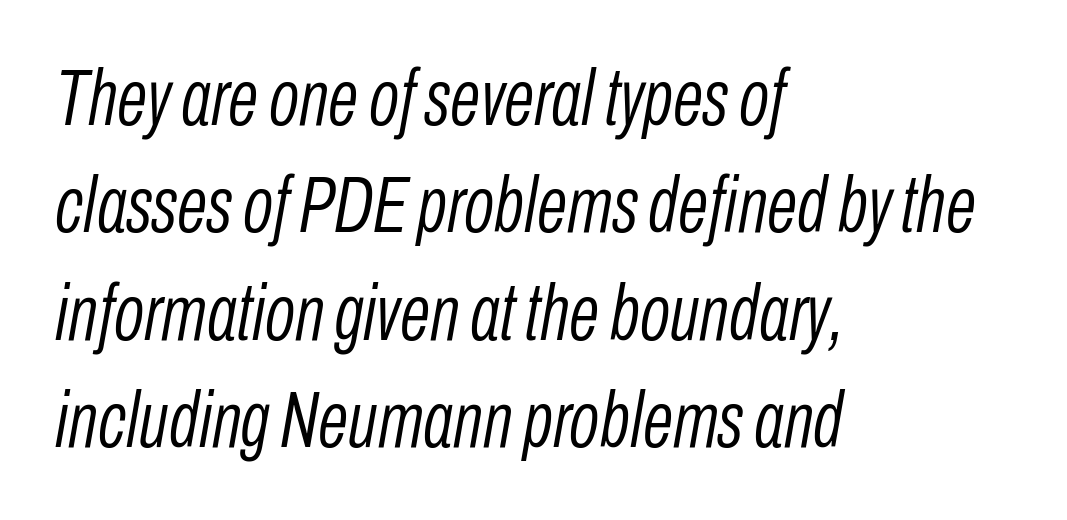
The image shows 79 px light, condensed type, italic (leaning right); set left-aligned, normal line spacing (1.36x), normal letter spacing, not underlined; low stroke contrast and a medium x-height.
